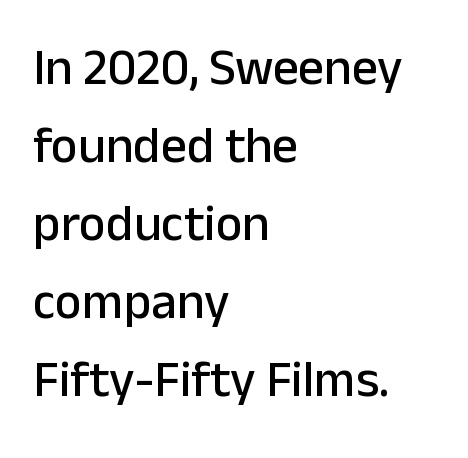
Honestly, the letter spacing is just normal — you wouldn't notice it. Is this a sans? Yes — the strokes have no serifs. The glyphs are unaccompanied by any horizontal stroke below them. The lines are quadded left. This sample has the flowing, uneven cadence of proportional lettering.
